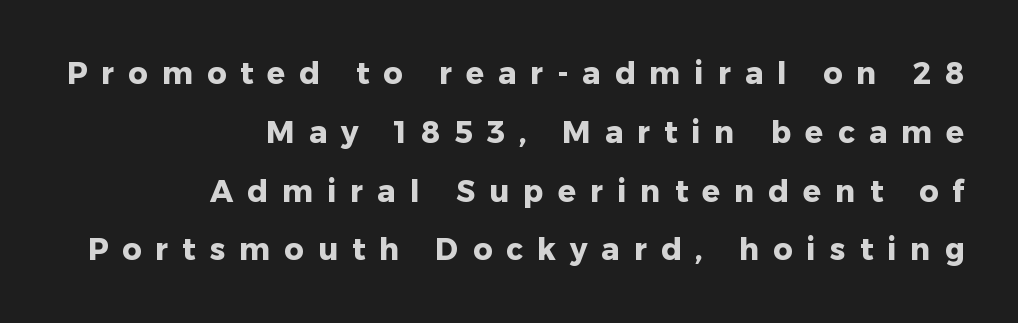
Q: Is the text bold? A: Yes.
Q: Is the text italic (slanted)? A: No, it is upright.
Q: Is the typeface a serif or a sans-serif typeface? A: Sans-serif.
Q: Is the text underlined? A: No.
Q: How is the paragraph aligned? A: Right-aligned.
Q: Is the spacing between letters normal or unusually wide? A: Unusually wide.
Q: Is the spacing between lines tight, normal or loose? A: Loose.
Q: Width (condensed, normal, or wide)? A: Normal.
Q: Stroke contrast? A: Low.
Q: x-height? A: Medium.
Q: Monospaced? A: No.
